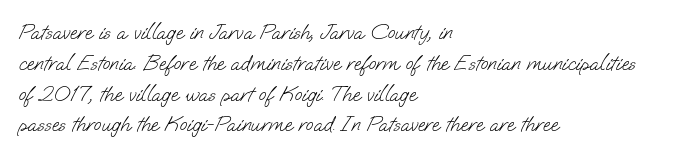
{"bold": "no", "underline": "no", "align": "left", "line_spacing": "normal", "line_spacing_ratio": 1.4, "letter_spacing": "normal", "letter_spacing_em": 0.0, "glyph_px": 22}
